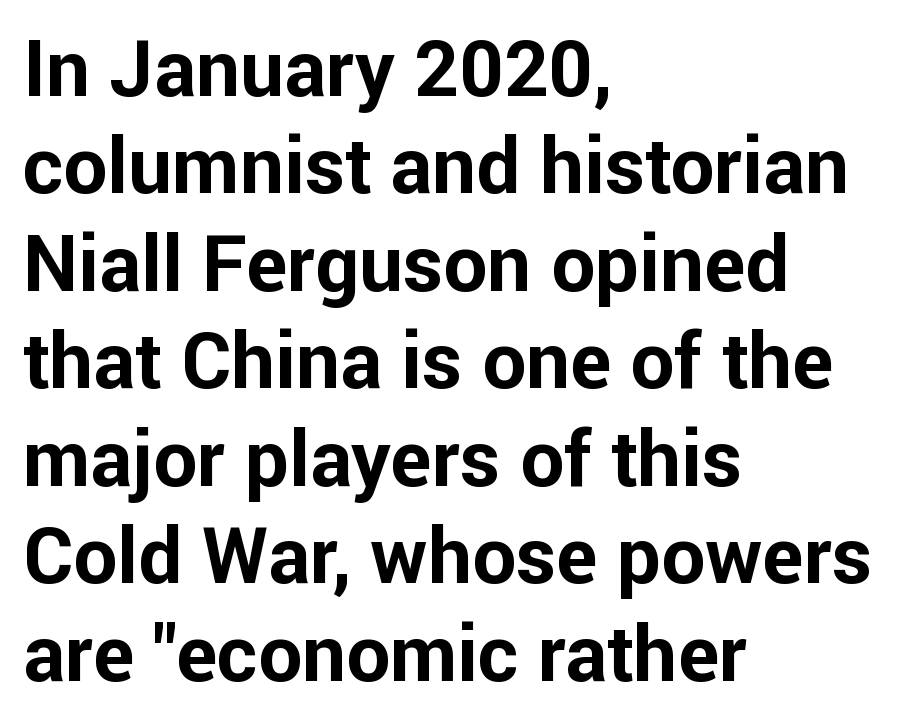
The passage shown stacks its lines at a standard gap. The face used here has the dense, thick strokes of a bold. Ascenders rise straight up at ninety degrees. One-word summary of the alignment: left. Glyph-to-glyph distance matches everyday printed text. Check the space under the baseline: it is left empty.
